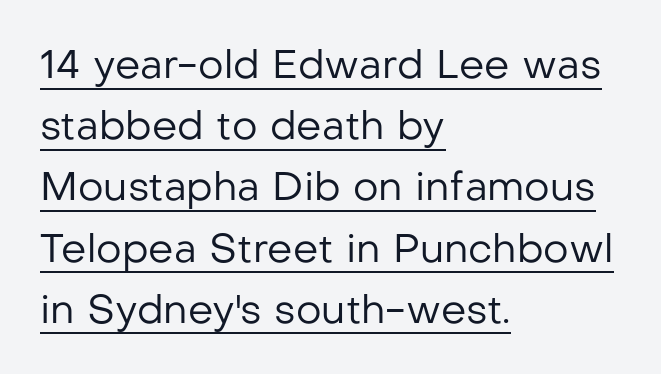
Q: Is the text bold? A: No.
Q: Is the text italic (slanted)? A: No, it is upright.
Q: Is the typeface a serif or a sans-serif typeface? A: Sans-serif.
Q: Is the text underlined? A: Yes.
Q: How is the paragraph aligned? A: Left-aligned.
Q: Is the spacing between letters normal or unusually wide? A: Normal.
Q: Is the spacing between lines tight, normal or loose? A: Normal.
Q: Width (condensed, normal, or wide)? A: Normal.
Q: Stroke contrast? A: Low.
Q: x-height? A: Medium.
Q: Monospaced? A: No.
